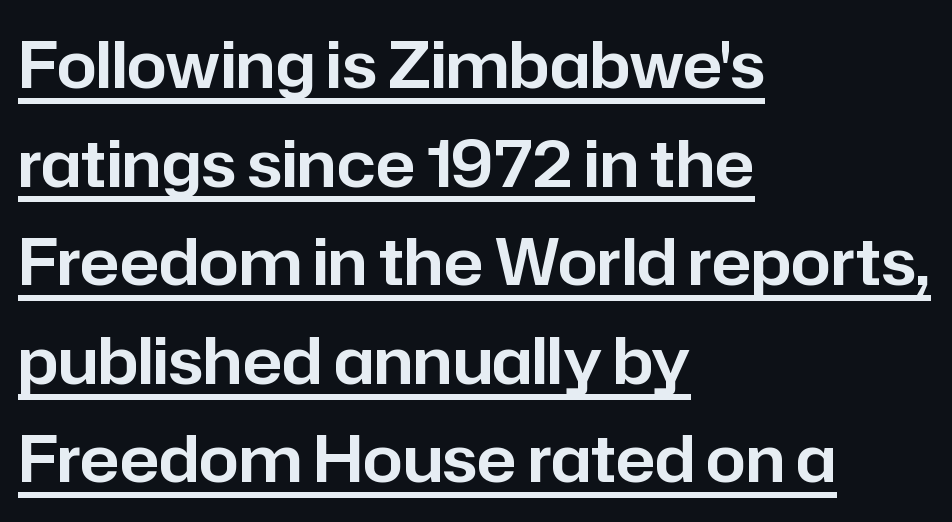
Q: Is the text italic (slanted)? A: No, it is upright.
Q: Is the typeface a serif or a sans-serif typeface? A: Sans-serif.
Q: Is the text underlined? A: Yes.
Q: How is the paragraph aligned? A: Left-aligned.
Q: Is the spacing between letters normal or unusually wide? A: Normal.
Q: Is the spacing between lines tight, normal or loose? A: Normal.
Q: Width (condensed, normal, or wide)? A: Normal.
Q: Stroke contrast? A: Low.
Q: x-height? A: Medium.
Q: Monospaced? A: No.
